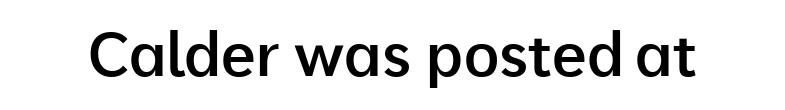
The image shows 61 px semibold sans-serif type, upright; set normal letter spacing, not underlined; low stroke contrast and a medium x-height.
